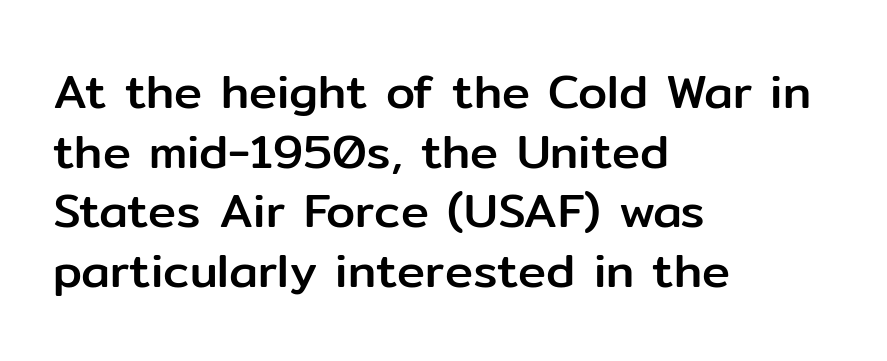
{"serif": "no", "italic": "no", "width": "normal", "stroke_contrast": "low", "x_height": "medium", "monospaced": "no", "underline": "no", "align": "left", "line_spacing": "normal", "line_spacing_ratio": 1.27, "letter_spacing": "normal", "letter_spacing_em": 0.0, "glyph_px": 47}
